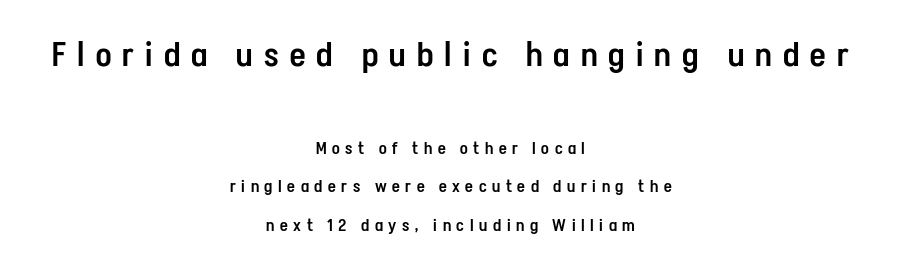
Q: Is the text bold? A: Semi-bold.
Q: Is the text italic (slanted)? A: No, it is upright.
Q: Is the typeface a serif or a sans-serif typeface? A: Sans-serif.
Q: Is the text underlined? A: No.
Q: How is the paragraph aligned? A: Centered.
Q: Is the spacing between letters normal or unusually wide? A: Unusually wide.
Q: Is the spacing between lines tight, normal or loose? A: Loose.
Q: Which block of text is set in a larger size, the first (top) or the second (bottom)? A: The first (top) one.
Q: Width (condensed, normal, or wide)? A: Condensed.
Q: Stroke contrast? A: Low.
Q: x-height? A: Medium.
Q: Monospaced? A: No.
